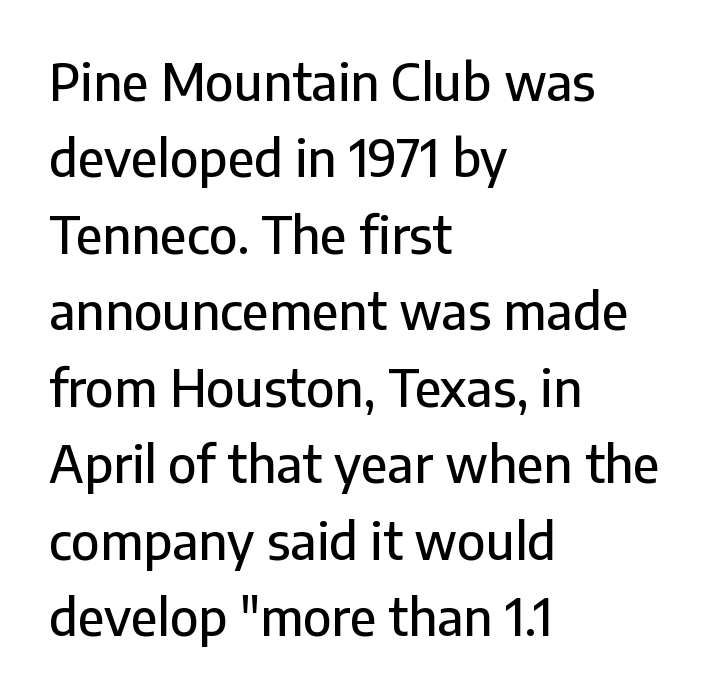
Leading: standard. Reading down the block, your eye returns to a fixed left position each line. Does extra space separate the letters? No, they use regular spacing. The font family rendered here belongs to the sans-serif group.
